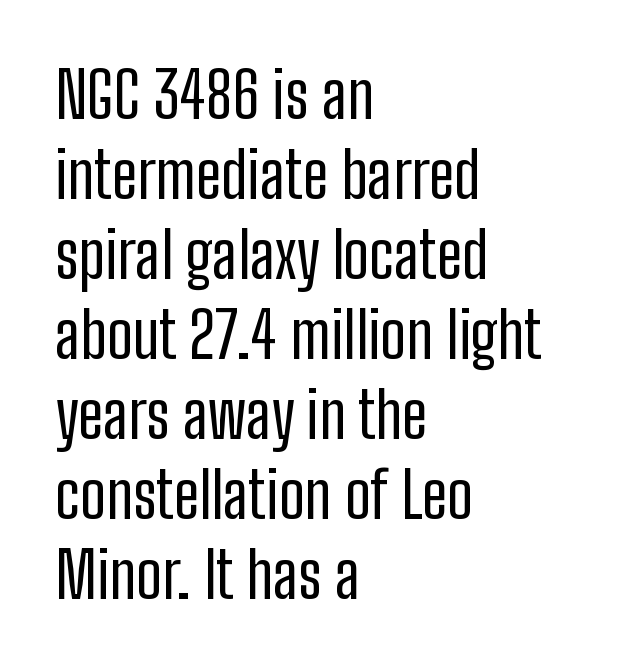
The image shows 64 px regular-weight, condensed sans-serif type, upright; set left-aligned, normal line spacing (1.25x), normal letter spacing, not underlined; low stroke contrast and a medium x-height.
